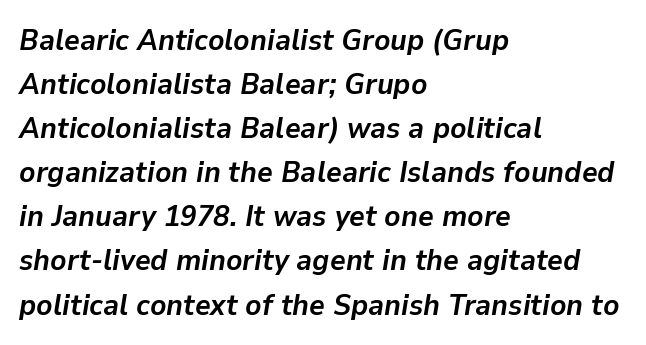
Q: Is the text bold? A: Yes.
Q: Is the text italic (slanted)? A: Yes, it leans right by about 9 degrees.
Q: Is the text underlined? A: No.
Q: How is the paragraph aligned? A: Left-aligned.
Q: Is the spacing between letters normal or unusually wide? A: Normal.
Q: Is the spacing between lines tight, normal or loose? A: Normal.
Q: Width (condensed, normal, or wide)? A: Normal.
Q: Stroke contrast? A: Low.
Q: x-height? A: Medium.
Q: Monospaced? A: No.
